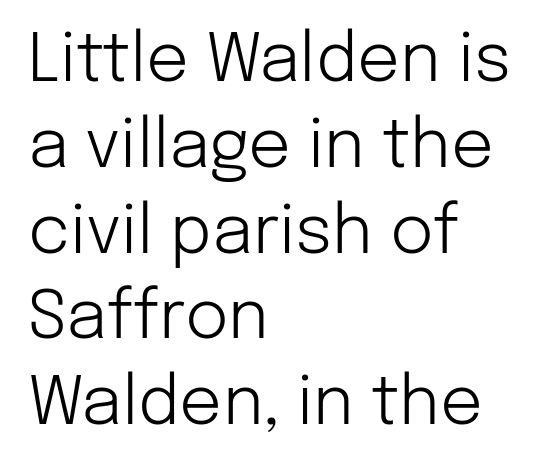
Q: Is the text bold? A: No.
Q: Is the text italic (slanted)? A: No, it is upright.
Q: Is the typeface a serif or a sans-serif typeface? A: Sans-serif.
Q: Is the text underlined? A: No.
Q: How is the paragraph aligned? A: Left-aligned.
Q: Is the spacing between letters normal or unusually wide? A: Normal.
Q: Is the spacing between lines tight, normal or loose? A: Normal.
Q: Width (condensed, normal, or wide)? A: Normal.
Q: Stroke contrast? A: Low.
Q: x-height? A: Medium.
Q: Monospaced? A: No.
